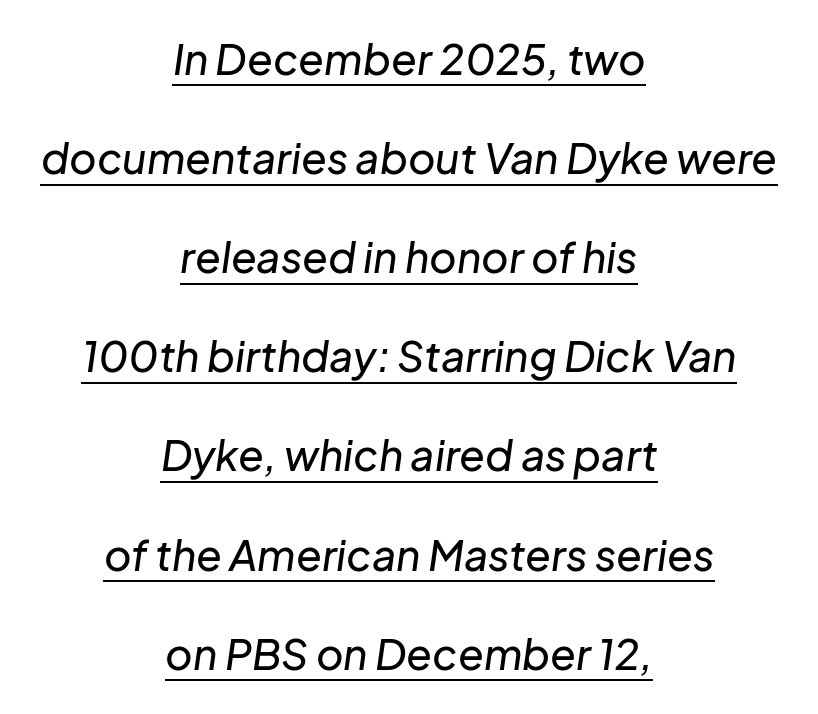
The image shows 42 px text type, italic (leaning right); set centered, loose line spacing (2.36x), normal letter spacing, underlined; low stroke contrast and a medium x-height.
